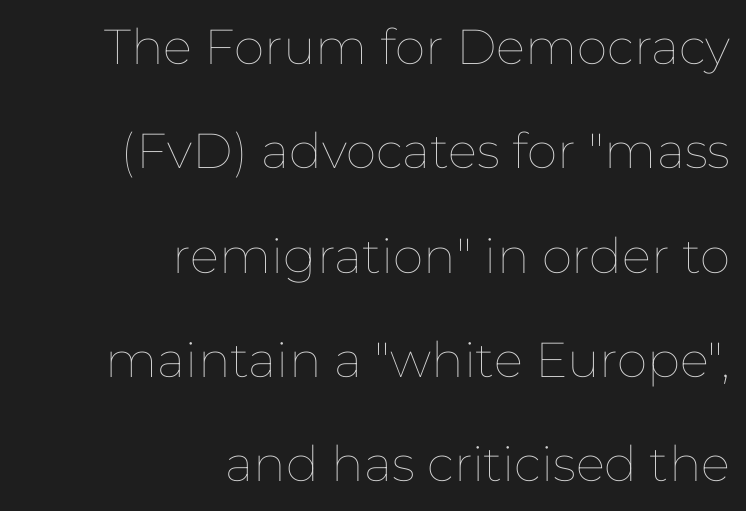
Each word holds together tightly as a unit, with standard inter-letter gaps. Ascenders rise straight up at ninety degrees. Rule under the text: the space is simply empty. Here the designer chose a conventional face with non-uniform glyph widths.
